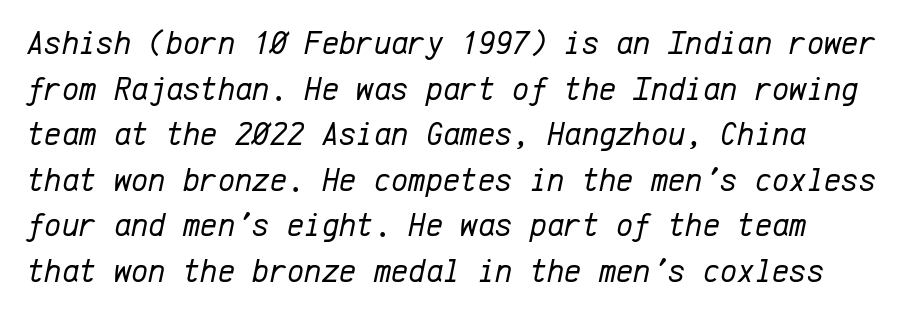
Q: Is the text bold? A: No.
Q: Is the text italic (slanted)? A: Yes, it leans right by about 12 degrees.
Q: Is the text underlined? A: No.
Q: Is the spacing between letters normal or unusually wide? A: Normal.
Q: Is the spacing between lines tight, normal or loose? A: Normal.
Q: Width (condensed, normal, or wide)? A: Normal.
Q: Stroke contrast? A: Low.
Q: x-height? A: Medium.
Q: Monospaced? A: Yes.
